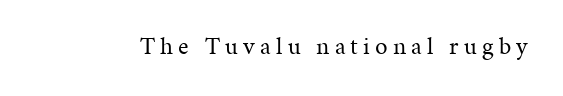
Any mark beneath the type? The region is blank. A light-to-regular cut is what we see here. Does extra space separate the letters? Yes, quite a lot of it. The lettering holds an erect, upright posture throughout.
